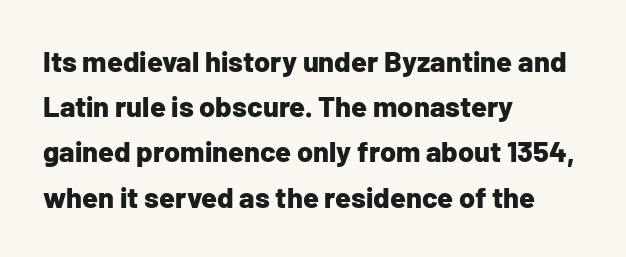
{"serif": "no", "italic": "no", "bold": "yes", "weight": "bold", "width": "normal", "stroke_contrast": "low", "x_height": "medium", "monospaced": "no", "underline": "no", "align": "left", "line_spacing": "normal", "line_spacing_ratio": 1.56, "letter_spacing": "normal", "letter_spacing_em": 0.0, "glyph_px": 29}
